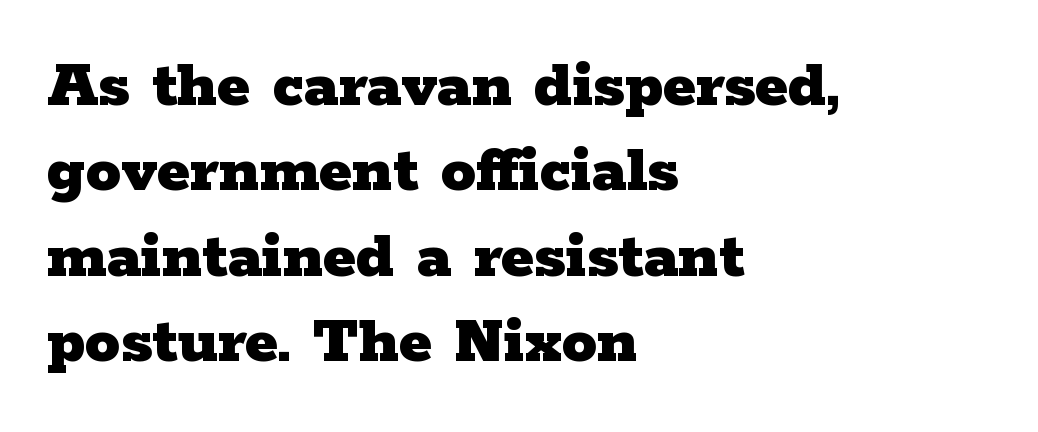
Q: Is the text bold? A: Yes.
Q: Is the text italic (slanted)? A: No, it is upright.
Q: Is the typeface a serif or a sans-serif typeface? A: Serif.
Q: Is the text underlined? A: No.
Q: How is the paragraph aligned? A: Left-aligned.
Q: Is the spacing between letters normal or unusually wide? A: Normal.
Q: Width (condensed, normal, or wide)? A: Wide.
Q: Stroke contrast? A: Low.
Q: x-height? A: Medium.
Q: Monospaced? A: No.
